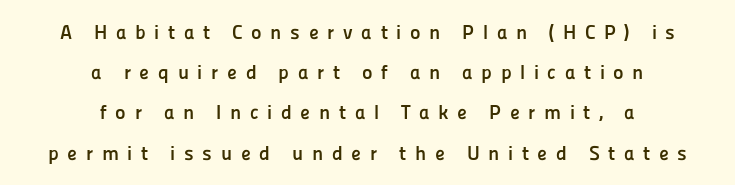
Q: Is the text bold? A: Yes.
Q: Is the text italic (slanted)? A: No, it is upright.
Q: Is the text underlined? A: No.
Q: How is the paragraph aligned? A: Centered.
Q: Is the spacing between letters normal or unusually wide? A: Unusually wide.
Q: Is the spacing between lines tight, normal or loose? A: Loose.
